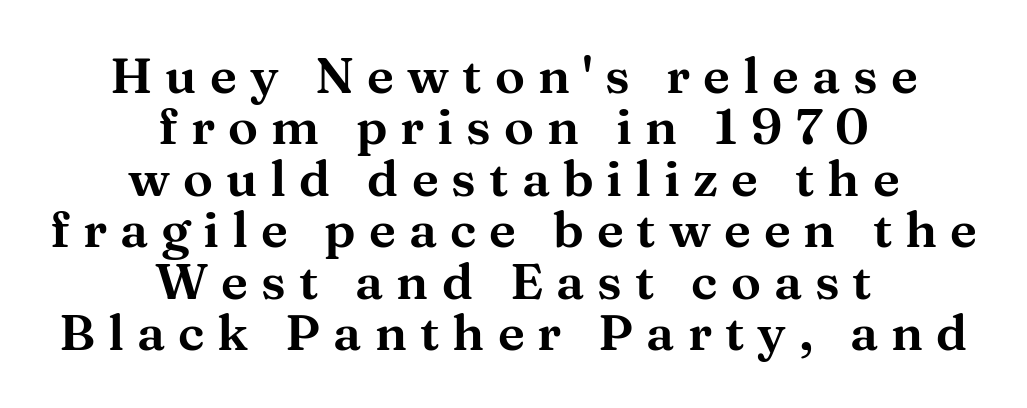
The image shows 50 px wide serif type, upright; set centered, tight line spacing (1.03x), unusually wide letter spacing (+0.26 em), not underlined; medium stroke contrast and a medium x-height.
